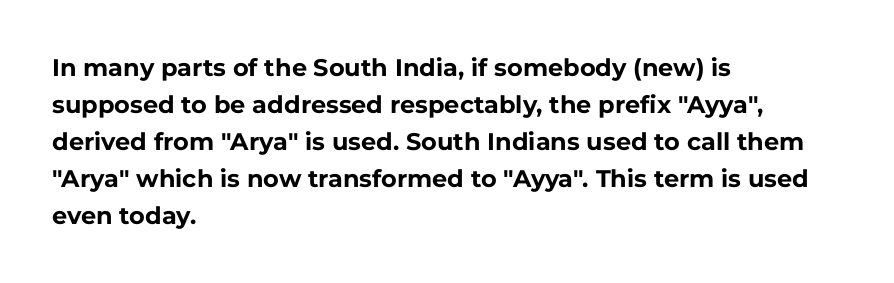
The image shows 24 px bold type, upright; set left-aligned, normal line spacing (1.54x), normal letter spacing, not underlined.
